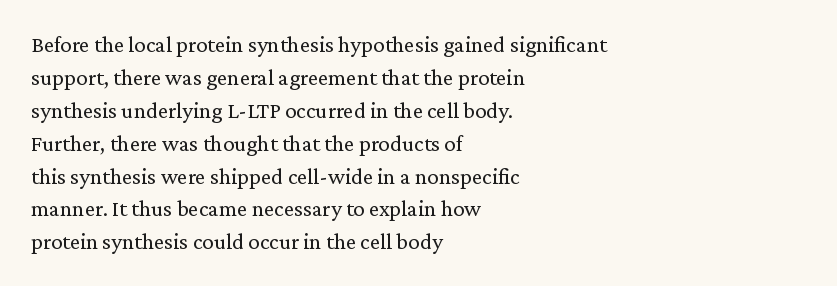
Honestly, the row spacing looks completely unremarkable. Caption: face not bold, strokes unweighted. Posture: vertical. This rendering features lettering with no underline. The setting favours the left margin, as ordinary paragraphs usually do.
